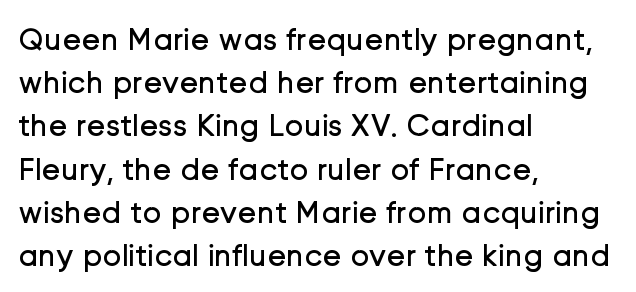
The image shows 32 px regular-weight sans-serif type, upright; set left-aligned, normal line spacing (1.35x), normal letter spacing, not underlined; low stroke contrast and a medium x-height.
